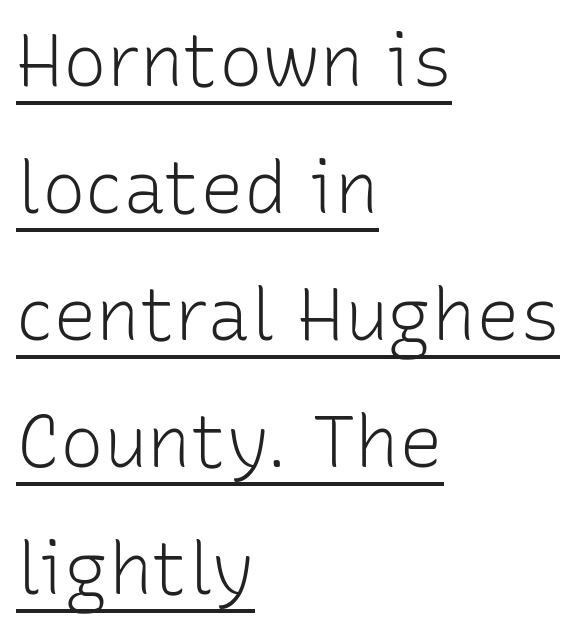
The image shows 73 px light sans-serif type, upright; set left-aligned, line spacing 1.74x, normal letter spacing, underlined; low stroke contrast and a medium x-height.
